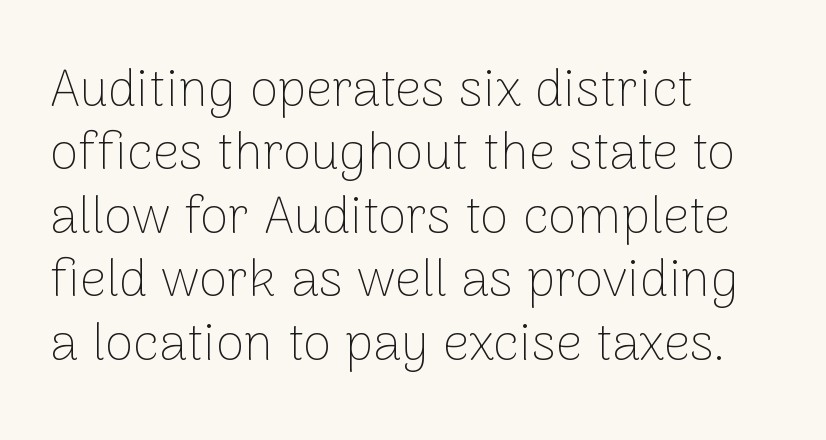
The image shows 52 px thin sans-serif type, upright; set left-aligned, line spacing 1.22x, normal letter spacing, not underlined; low stroke contrast and a medium x-height.
